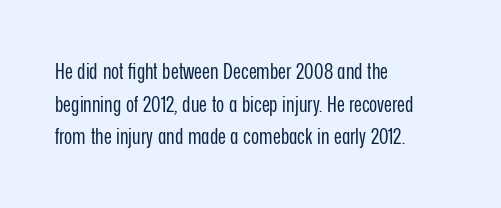
{"italic": "no", "bold": "no", "underline": "no", "align": "left", "line_spacing": "normal", "line_spacing_ratio": 1.48, "letter_spacing": "normal", "letter_spacing_em": 0.0, "glyph_px": 22}
